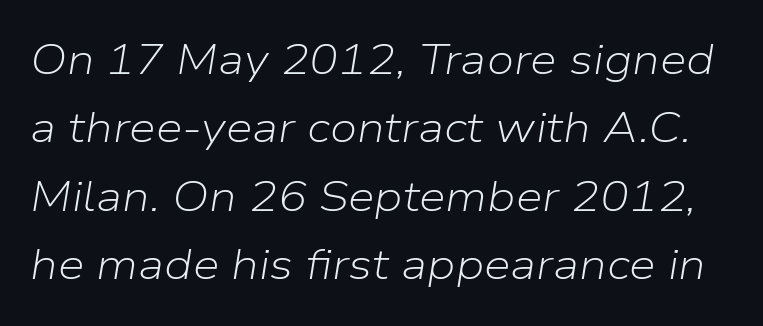
Q: Is the text bold? A: No.
Q: Is the text italic (slanted)? A: Yes, it leans right by about 9 degrees.
Q: Is the text underlined? A: No.
Q: Is the spacing between letters normal or unusually wide? A: Normal.
Q: Is the spacing between lines tight, normal or loose? A: Normal.
Q: Width (condensed, normal, or wide)? A: Normal.
Q: Stroke contrast? A: Low.
Q: x-height? A: Medium.
Q: Monospaced? A: No.
